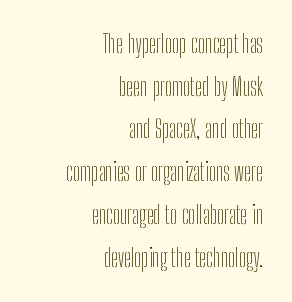
Q: Is the text bold? A: No.
Q: Is the text italic (slanted)? A: No, it is upright.
Q: Is the text underlined? A: No.
Q: How is the paragraph aligned? A: Right-aligned.
Q: Is the spacing between letters normal or unusually wide? A: Normal.
